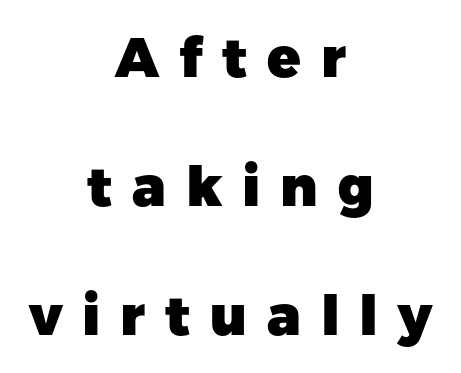
A typesetter would call this proportional, since set widths differ per character. Reading down the block, each line starts at a different indent, mirrored at its end. What weight is shown? A full bold with thick strokes. Style check: upright. If you measured baseline to baseline, you'd find a long distance.
